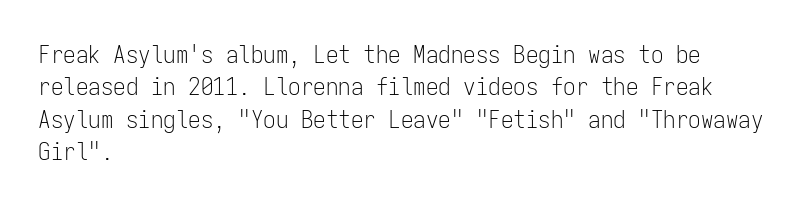
{"italic": "no", "bold": "no", "underline": "no", "align": "left", "line_spacing": "normal", "line_spacing_ratio": 1.3, "letter_spacing": "normal", "letter_spacing_em": 0.0, "glyph_px": 25}
